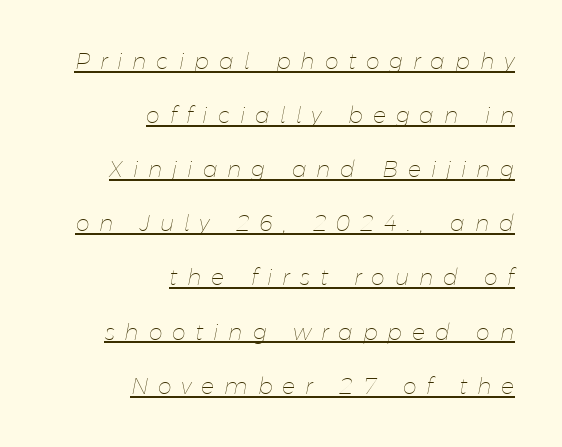
The image shows 22 px text type, italic (leaning right); set right-aligned, loose line spacing (2.46x), unusually wide letter spacing (+0.45 em), underlined.
